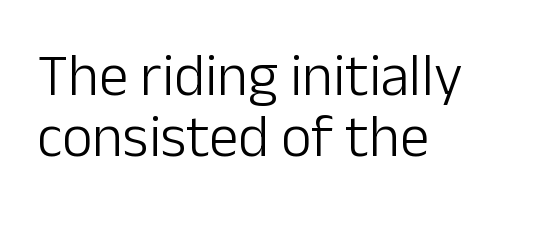
Underline: absent. Visually the block forms a straight wall on the left and a jagged coastline on the right. Students, observe: this is what under-led, compact text looks like. Standard letterfit; no display-style spreading of the glyphs.
